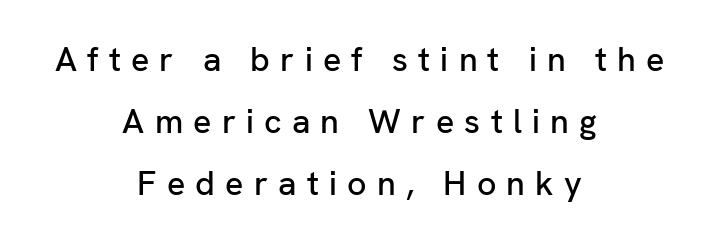
{"serif": "no", "italic": "no", "width": "normal", "stroke_contrast": "low", "x_height": "medium", "monospaced": "no", "underline": "no", "align": "center", "line_spacing_ratio": 1.83, "letter_spacing": "wide", "letter_spacing_em": 0.3, "glyph_px": 34}
